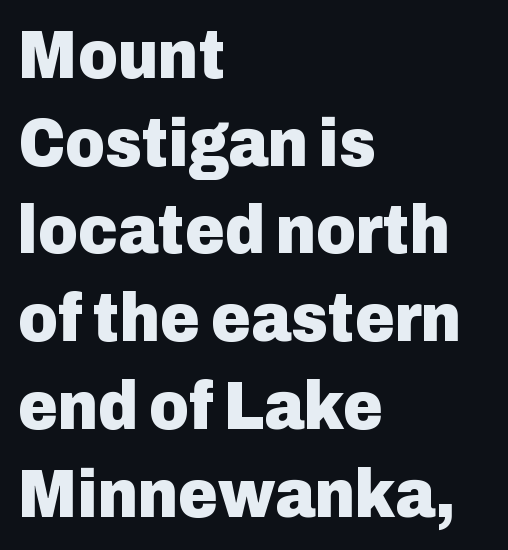
The leading is moderate, giving the passage an even texture. Nobody drew a line under any word here. Spacing verdict: proportional, widths tailored to each character. Posture: vertical.
